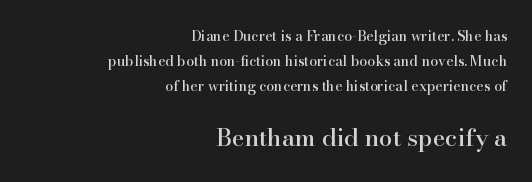
Teacher's note: observe the even right margin — that is flush-right alignment. The foot of each line stays bare and open. Between one letter and the next there's only the usual sliver of space. A student would notice the bottom passage is typeset larger than what precedes it. The axis of the letterforms is exactly vertical.
